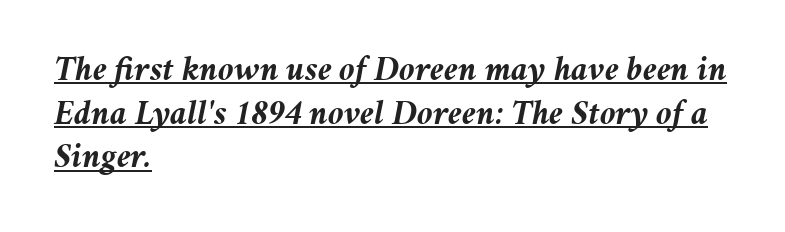
{"italic": "yes", "lean": "right", "slant_degrees": 11, "bold": "yes", "weight": "semibold", "width": "normal", "stroke_contrast": "medium", "x_height": "medium", "monospaced": "no", "underline": "yes", "align": "left", "line_spacing": "normal", "line_spacing_ratio": 1.25, "letter_spacing": "normal", "letter_spacing_em": 0.0, "glyph_px": 35}
